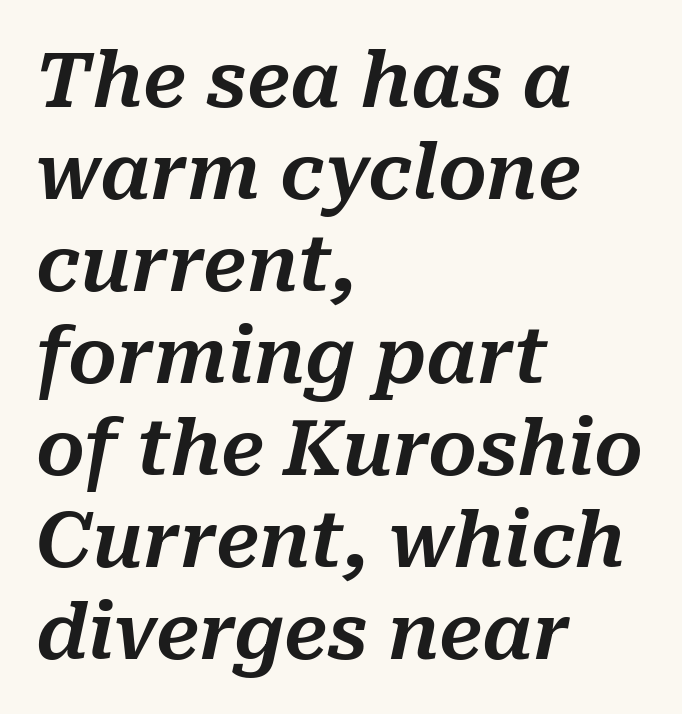
Q: Is the text italic (slanted)? A: Yes, it leans right by about 10 degrees.
Q: Is the text underlined? A: No.
Q: How is the paragraph aligned? A: Left-aligned.
Q: Is the spacing between letters normal or unusually wide? A: Normal.
Q: Width (condensed, normal, or wide)? A: Normal.
Q: Stroke contrast? A: Medium.
Q: x-height? A: Medium.
Q: Monospaced? A: No.
